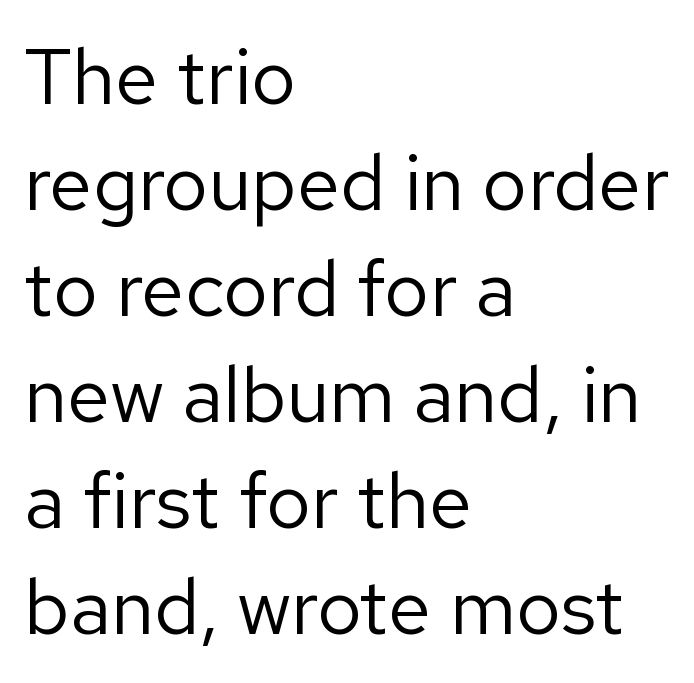
Q: Is the text bold? A: No.
Q: Is the text italic (slanted)? A: No, it is upright.
Q: Is the typeface a serif or a sans-serif typeface? A: Sans-serif.
Q: Is the text underlined? A: No.
Q: How is the paragraph aligned? A: Left-aligned.
Q: Is the spacing between letters normal or unusually wide? A: Normal.
Q: Is the spacing between lines tight, normal or loose? A: Normal.
Q: Width (condensed, normal, or wide)? A: Normal.
Q: Stroke contrast? A: Low.
Q: x-height? A: Medium.
Q: Monospaced? A: No.
